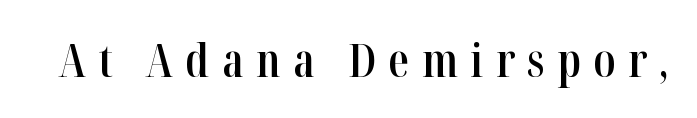
Q: Is the text bold? A: Semi-bold.
Q: Is the text italic (slanted)? A: No, it is upright.
Q: Is the typeface a serif or a sans-serif typeface? A: Serif.
Q: Is the text underlined? A: No.
Q: Is the spacing between letters normal or unusually wide? A: Unusually wide.
Q: Width (condensed, normal, or wide)? A: Condensed.
Q: Stroke contrast? A: High.
Q: x-height? A: Medium.
Q: Monospaced? A: No.
